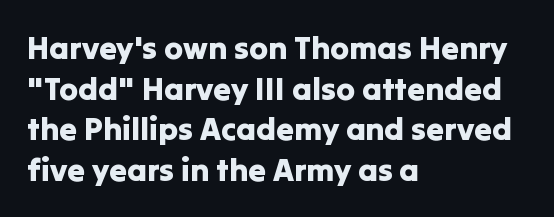
The image shows 32 px sans-serif type, upright; set left-aligned, normal line spacing (1.27x), normal letter spacing, not underlined; low stroke contrast and a medium x-height.
